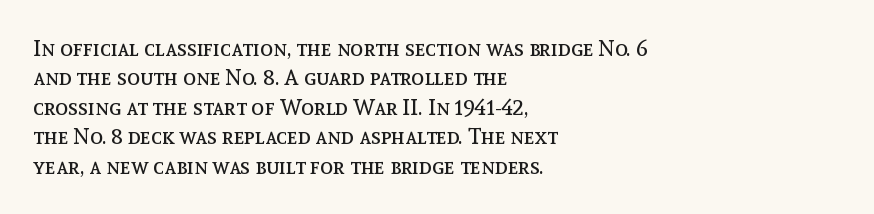
{"italic": "no", "bold": "no", "underline": "no", "align": "left", "line_spacing": "normal", "line_spacing_ratio": 1.34, "letter_spacing": "normal", "letter_spacing_em": 0.0, "glyph_px": 22}
